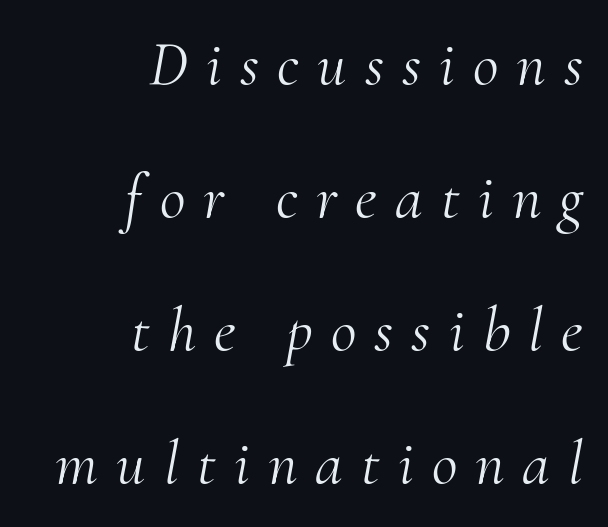
Q: Is the text bold? A: No.
Q: Is the text italic (slanted)? A: Yes, it leans right by about 10 degrees.
Q: Is the typeface a serif or a sans-serif typeface? A: Serif.
Q: Is the text underlined? A: No.
Q: How is the paragraph aligned? A: Right-aligned.
Q: Is the spacing between letters normal or unusually wide? A: Unusually wide.
Q: Is the spacing between lines tight, normal or loose? A: Loose.
Q: Width (condensed, normal, or wide)? A: Normal.
Q: Stroke contrast? A: Medium.
Q: x-height? A: Small.
Q: Monospaced? A: No.
